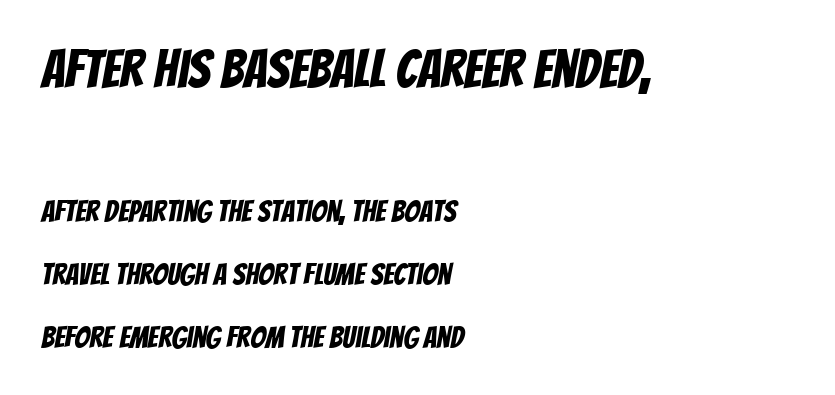
Q: Is the typeface a serif or a sans-serif typeface? A: Sans-serif.
Q: Is the text underlined? A: No.
Q: How is the paragraph aligned? A: Left-aligned.
Q: Is the spacing between letters normal or unusually wide? A: Normal.
Q: Is the spacing between lines tight, normal or loose? A: Loose.
Q: Which block of text is set in a larger size, the first (top) or the second (bottom)? A: The first (top) one.
Q: Width (condensed, normal, or wide)? A: Condensed.
Q: Stroke contrast? A: Low.
Q: x-height? A: Large.
Q: Monospaced? A: No.
